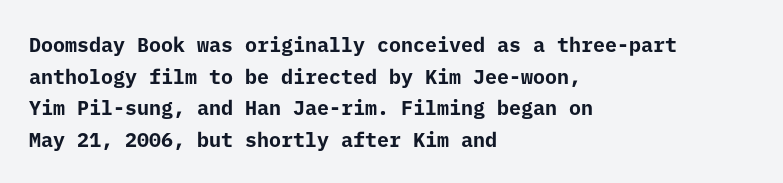
Q: Is the text bold? A: Yes.
Q: Is the text italic (slanted)? A: No, it is upright.
Q: Is the text underlined? A: No.
Q: How is the paragraph aligned? A: Left-aligned.
Q: Is the spacing between letters normal or unusually wide? A: Normal.
Q: Is the spacing between lines tight, normal or loose? A: Normal.
